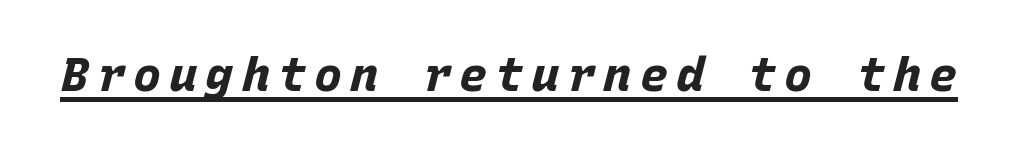
{"italic": "yes", "lean": "right", "slant_degrees": 15, "bold": "yes", "weight": "bold", "width": "normal", "stroke_contrast": "low", "x_height": "large", "monospaced": "yes", "underline": "yes", "glyph_px": 47}
